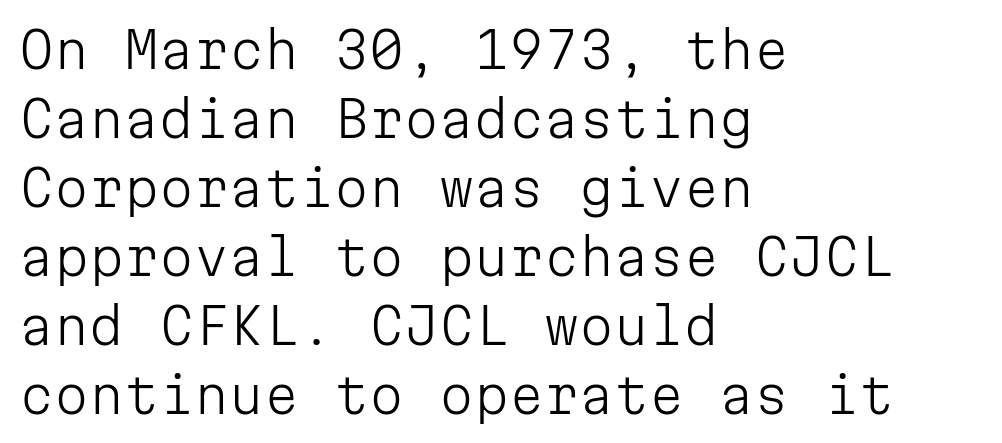
This sample has the even, mechanical cadence of fixed-width lettering. Notice how the stems are strictly vertical — no italics here. Bold? No — there's no thickening of the strokes. Is this a sans? Yes — the strokes have no serifs. All the whitespace from short lines collects on the right. A normal amount of white space separates one row of letters from the next.
